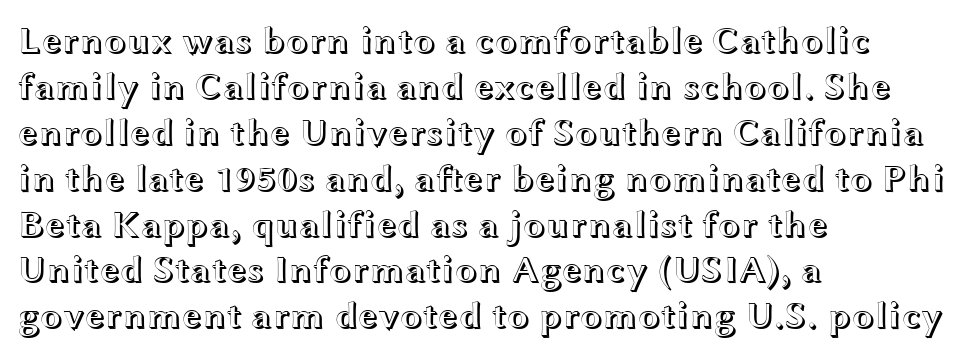
The image shows 37 px wide type, upright; set left-aligned, line spacing 1.24x, normal letter spacing, not underlined; a medium x-height.
